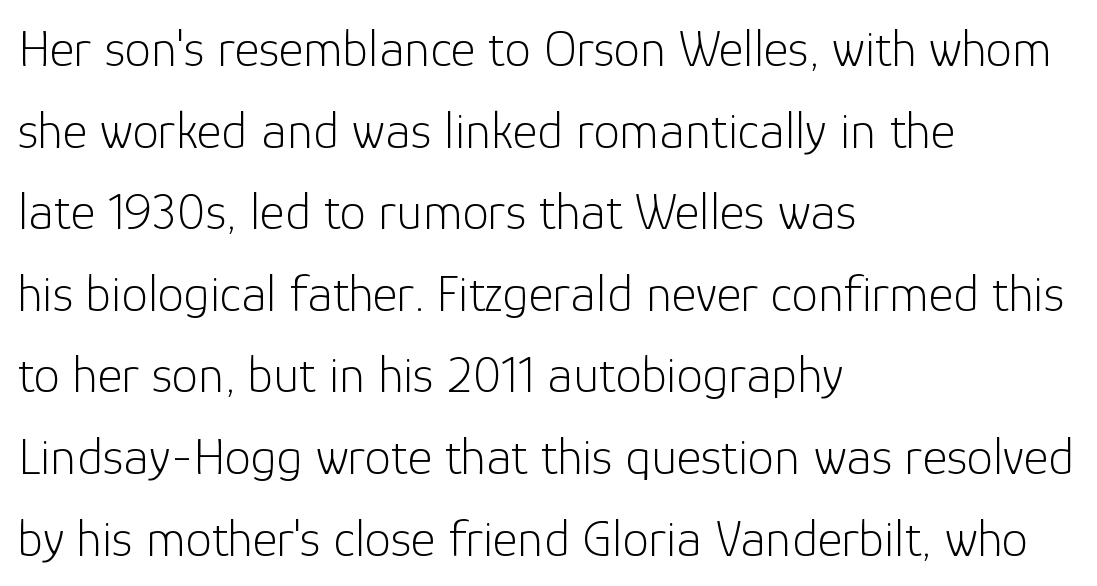
Heft: none added — not bold. Horizontally, the lines are justified to the leading edge only. Caption: standard tracking, unaltered. Typographically, this falls in the sans-serif category. Looks like regular typesetting: each glyph gets only the width it needs.
